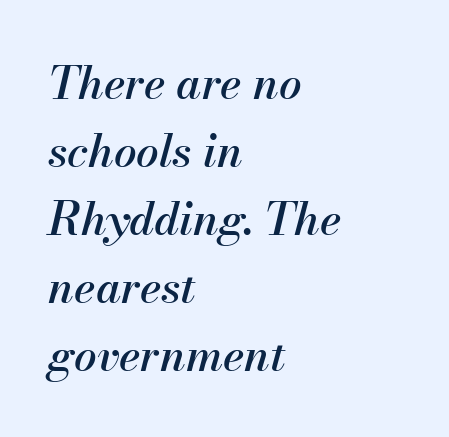
Check the space under the baseline: it is left empty. The letterforms sit shoulder to shoulder at normal distance. In CSS terms this would be text-align: left. The face used here is proportionally spaced, like ordinary book or web type. Emphasis-style slanted type is in use. The rows are spaced the way most documents space them.
